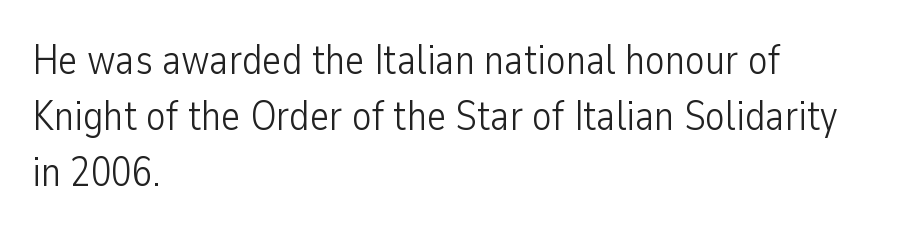
{"serif": "no", "italic": "no", "bold": "no", "weight": "light", "width": "condensed", "stroke_contrast": "low", "x_height": "medium", "monospaced": "no", "underline": "no", "align": "left", "line_spacing": "normal", "line_spacing_ratio": 1.37, "letter_spacing": "normal", "letter_spacing_em": 0.0, "glyph_px": 41}
